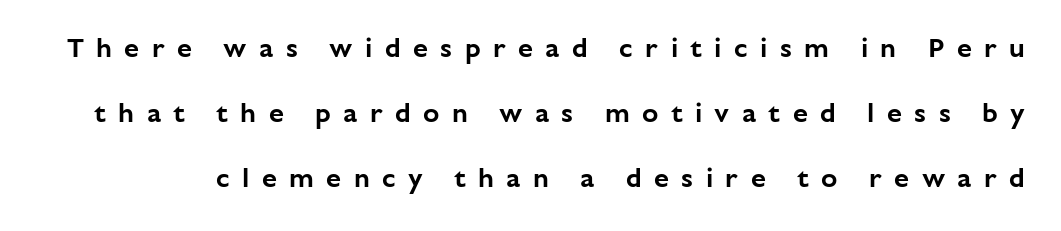
You could fit nearly another row in the gap between these rows. Upright lettering throughout. The strip under each line holds only bare page. There is plenty of visible air inserted between adjacent glyphs.
